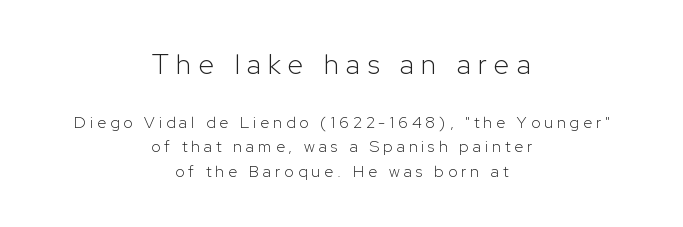
Q: Is the text bold? A: No.
Q: Is the text italic (slanted)? A: No, it is upright.
Q: Is the typeface a serif or a sans-serif typeface? A: Sans-serif.
Q: Is the text underlined? A: No.
Q: How is the paragraph aligned? A: Centered.
Q: Is the spacing between letters normal or unusually wide? A: Unusually wide.
Q: Is the spacing between lines tight, normal or loose? A: Normal.
Q: Which block of text is set in a larger size, the first (top) or the second (bottom)? A: The first (top) one.
Q: Width (condensed, normal, or wide)? A: Normal.
Q: Stroke contrast? A: Low.
Q: x-height? A: Medium.
Q: Monospaced? A: No.
